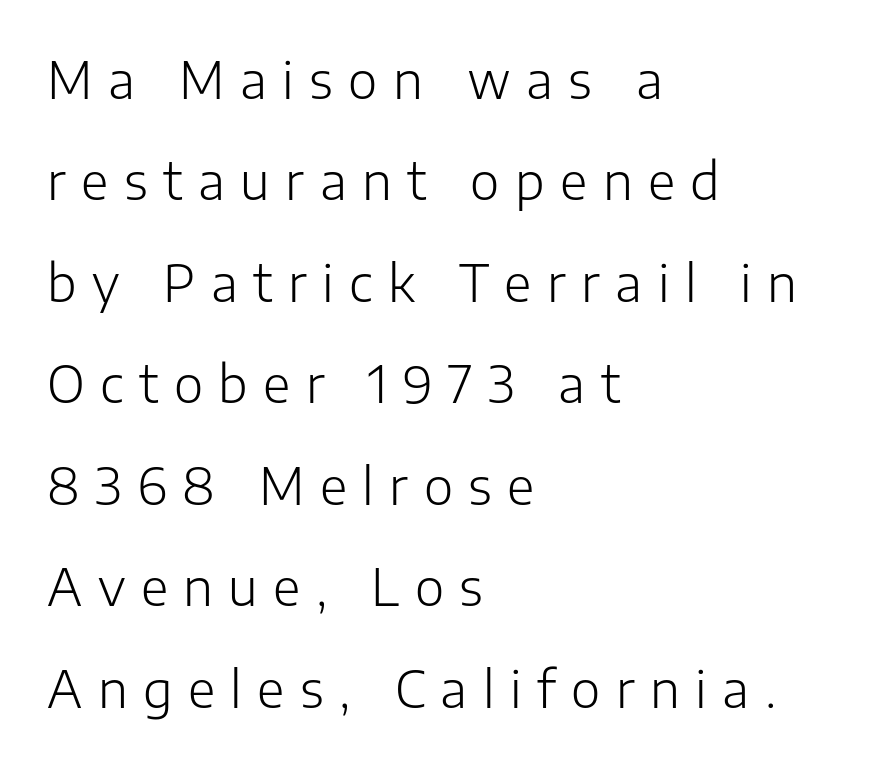
Q: Is the text bold? A: No.
Q: Is the text italic (slanted)? A: No, it is upright.
Q: Is the typeface a serif or a sans-serif typeface? A: Sans-serif.
Q: Is the text underlined? A: No.
Q: How is the paragraph aligned? A: Left-aligned.
Q: Is the spacing between letters normal or unusually wide? A: Unusually wide.
Q: Is the spacing between lines tight, normal or loose? A: Loose.
Q: Width (condensed, normal, or wide)? A: Normal.
Q: Stroke contrast? A: Low.
Q: x-height? A: Medium.
Q: Monospaced? A: No.
